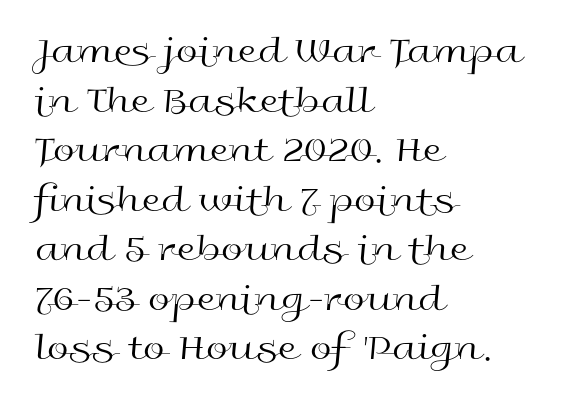
Q: Is the text bold? A: No.
Q: Is the text italic (slanted)? A: No, it is upright.
Q: Is the typeface a serif or a sans-serif typeface? A: Sans-serif.
Q: Is the text underlined? A: No.
Q: How is the paragraph aligned? A: Left-aligned.
Q: Is the spacing between letters normal or unusually wide? A: Normal.
Q: Is the spacing between lines tight, normal or loose? A: Normal.
Q: Width (condensed, normal, or wide)? A: Wide.
Q: x-height? A: Medium.
Q: Monospaced? A: No.
